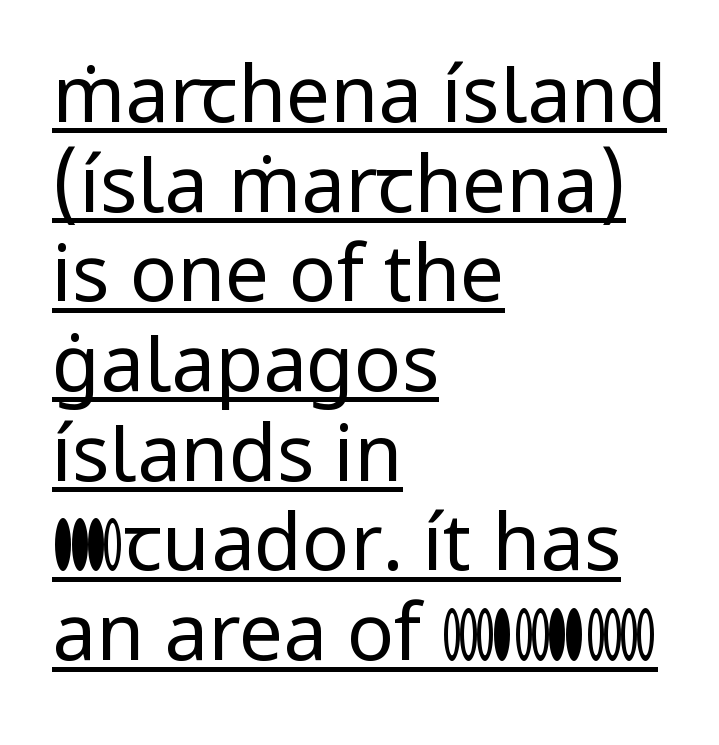
Q: Is the text bold? A: No.
Q: Is the text italic (slanted)? A: No, it is upright.
Q: Is the typeface a serif or a sans-serif typeface? A: Sans-serif.
Q: Is the text underlined? A: Yes.
Q: How is the paragraph aligned? A: Left-aligned.
Q: Is the spacing between letters normal or unusually wide? A: Normal.
Q: Is the spacing between lines tight, normal or loose? A: Tight.
Q: Width (condensed, normal, or wide)? A: Normal.
Q: Stroke contrast? A: Low.
Q: x-height? A: Medium.
Q: Monospaced? A: No.
